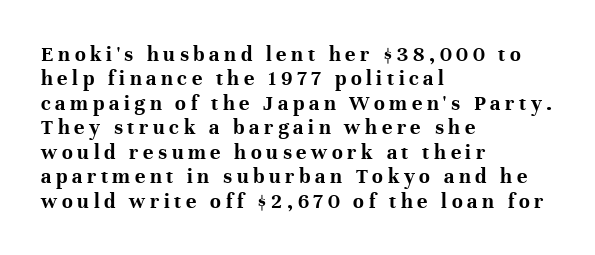
{"italic": "no", "bold": "yes", "underline": "no", "align": "left", "line_spacing": "tight", "line_spacing_ratio": 1.11, "letter_spacing": "wide", "letter_spacing_em": 0.21, "glyph_px": 22}
